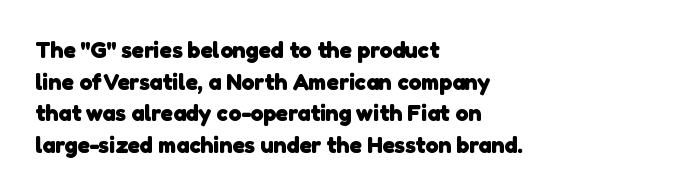
{"bold": "yes", "underline": "no", "align": "left", "line_spacing": "normal", "line_spacing_ratio": 1.38, "letter_spacing": "normal", "letter_spacing_em": 0.0, "glyph_px": 23}
